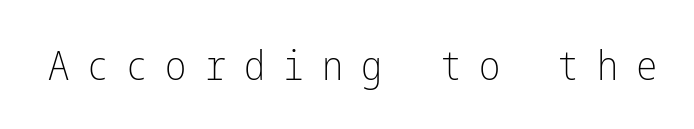
Type without underlining. Each word looks stretched out because of the extra space between its letters. Does the type have serifs? No, each stem ends abruptly. Stems and bowls with no extra thickness — not bold. Every character sits straight up, as roman type does.
